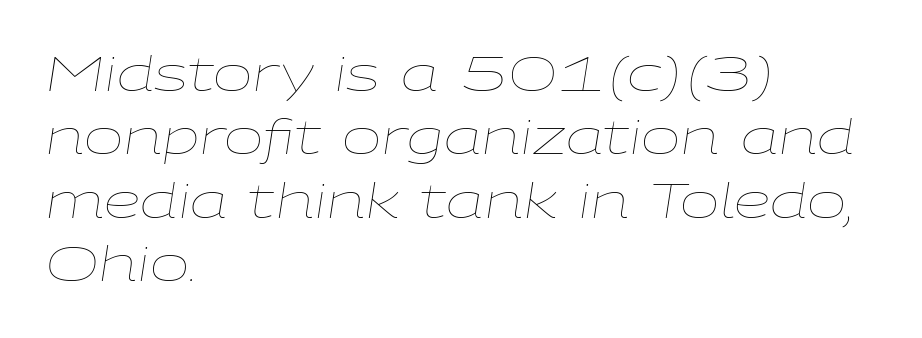
{"italic": "yes", "lean": "right", "slant_degrees": 9, "bold": "no", "weight": "thin", "width": "wide", "stroke_contrast": "low", "x_height": "medium", "monospaced": "no", "underline": "no", "align": "left", "line_spacing": "normal", "line_spacing_ratio": 1.35, "letter_spacing": "normal", "letter_spacing_em": 0.0, "glyph_px": 47}
